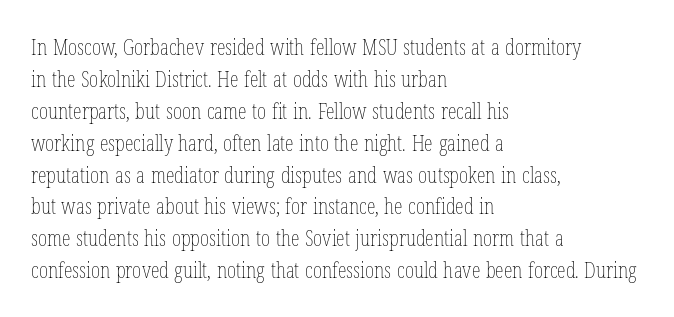
Q: Is the text bold? A: No.
Q: Is the text italic (slanted)? A: No, it is upright.
Q: Is the text underlined? A: No.
Q: How is the paragraph aligned? A: Left-aligned.
Q: Is the spacing between letters normal or unusually wide? A: Normal.
Q: Is the spacing between lines tight, normal or loose? A: Normal.
